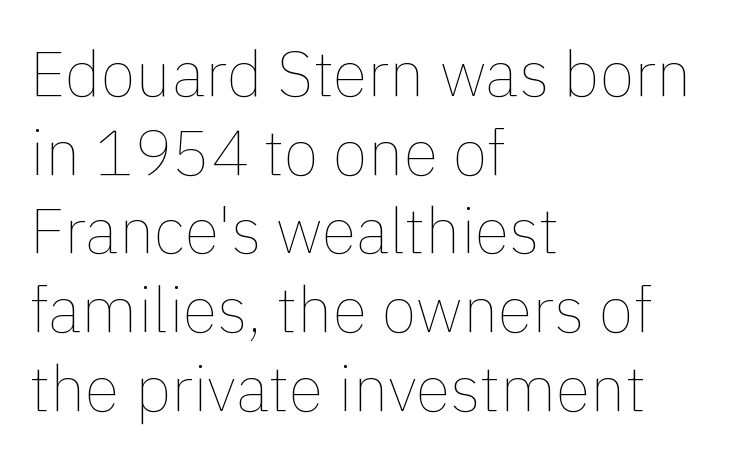
Q: Is the text bold? A: No.
Q: Is the text italic (slanted)? A: No, it is upright.
Q: Is the text underlined? A: No.
Q: How is the paragraph aligned? A: Left-aligned.
Q: Is the spacing between letters normal or unusually wide? A: Normal.
Q: Width (condensed, normal, or wide)? A: Normal.
Q: x-height? A: Medium.
Q: Monospaced? A: No.
